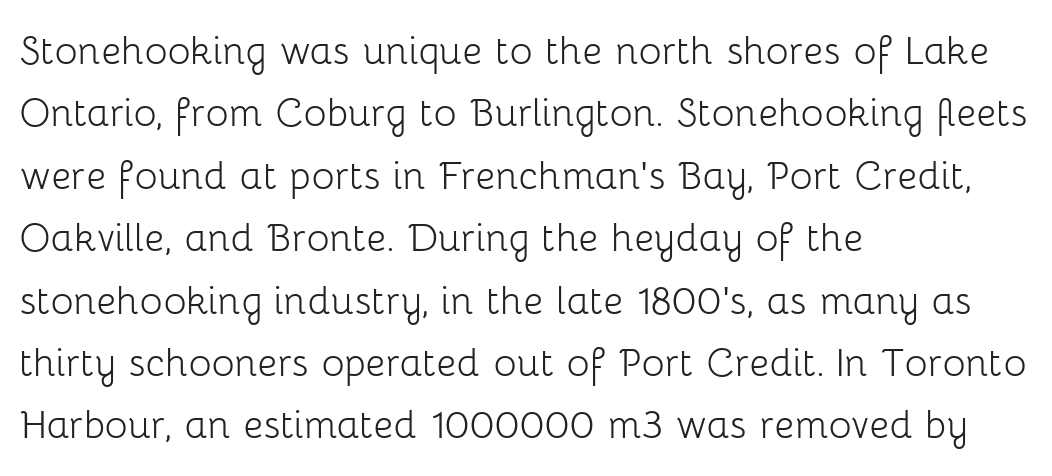
{"serif": "no", "italic": "no", "bold": "no", "weight": "light", "width": "normal", "stroke_contrast": "low", "x_height": "medium", "monospaced": "no", "underline": "no", "align": "left", "line_spacing": "normal", "line_spacing_ratio": 1.3, "letter_spacing": "normal", "letter_spacing_em": 0.0, "glyph_px": 48}
